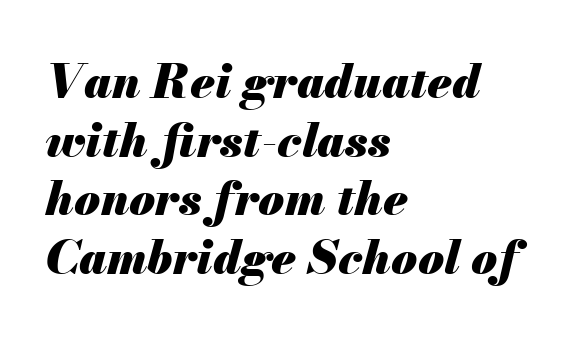
Summary of vertical rhythm: regular, with standard interline spacing. Line beginnings align vertically; line endings do not. Looks like regular typesetting: each glyph gets only the width it needs. Underlining? Definitely not there. Looking at the ascenders, they clearly lean.
